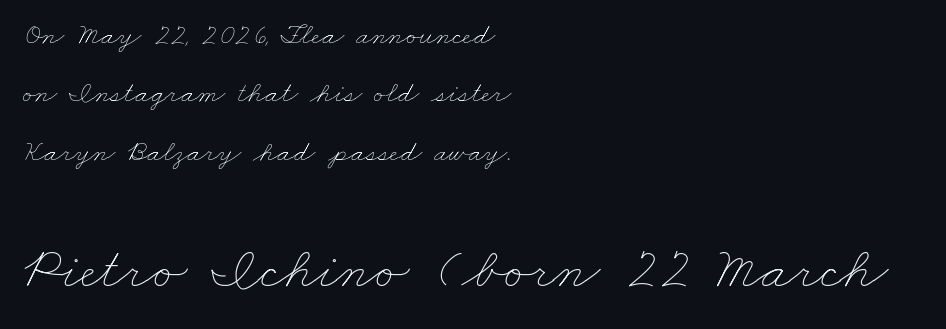
{"bold": "no", "weight": "thin", "width": "wide", "stroke_contrast": "low", "x_height": "small", "monospaced": "no", "underline": "no", "align": "left", "line_spacing": "loose", "line_spacing_ratio": 1.95, "letter_spacing": "normal", "letter_spacing_em": 0.0, "larger_block": "second", "size_ratio": 1.97, "glyph_px": 59}
